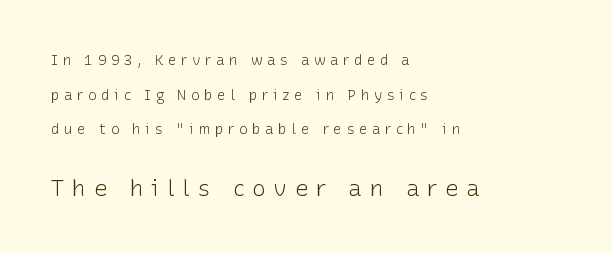
Q: Is the text bold? A: No.
Q: Is the text italic (slanted)? A: No, it is upright.
Q: Is the text underlined? A: No.
Q: How is the paragraph aligned? A: Left-aligned.
Q: Is the spacing between letters normal or unusually wide? A: Unusually wide.
Q: Is the spacing between lines tight, normal or loose? A: Loose.
Q: Which block of text is set in a larger size, the first (top) or the second (bottom)? A: The second (bottom) one.
